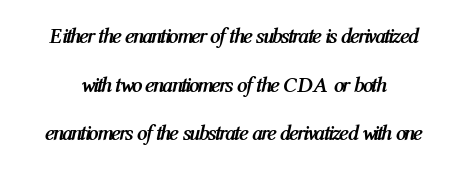
{"italic": "yes", "lean": "right", "slant_degrees": 12, "bold": "yes", "underline": "no", "line_spacing": "loose", "line_spacing_ratio": 2.32, "letter_spacing": "normal", "letter_spacing_em": 0.0, "glyph_px": 21}
